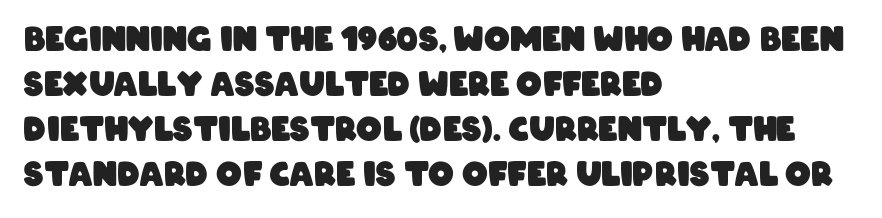
{"serif": "no", "bold": "yes", "weight": "heavy", "width": "condensed", "stroke_contrast": "low", "x_height": "large", "monospaced": "no", "underline": "no", "align": "left", "line_spacing": "normal", "line_spacing_ratio": 1.41, "letter_spacing": "normal", "letter_spacing_em": 0.0, "glyph_px": 32}
